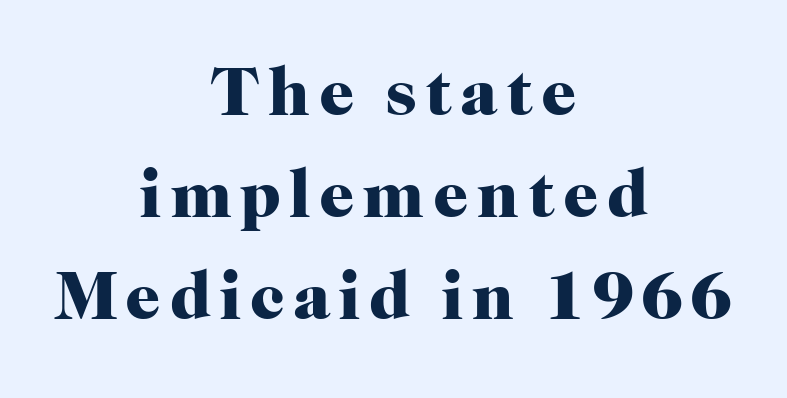
{"serif": "yes", "italic": "no", "bold": "yes", "weight": "heavy", "width": "normal", "stroke_contrast": "high", "x_height": "medium", "monospaced": "no", "underline": "no", "align": "center", "line_spacing": "normal", "line_spacing_ratio": 1.48, "glyph_px": 69}
